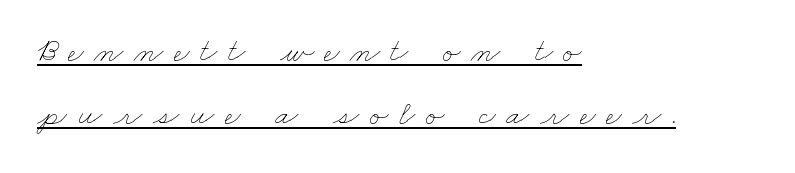
The image shows 34 px thin, wide type; set left-aligned, line spacing 1.86x, unusually wide letter spacing (+0.31 em), underlined; low stroke contrast and a small x-height.
